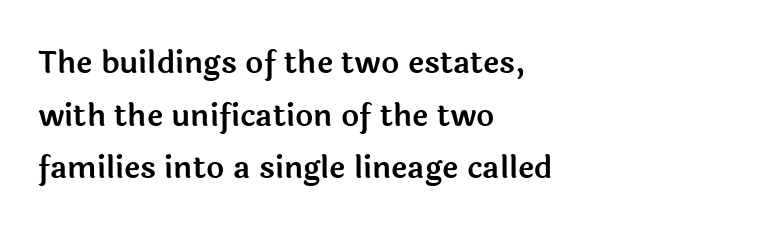
The image shows 31 px sans-serif type, upright; set left-aligned, normal line spacing (1.7x), normal letter spacing, not underlined; a medium x-height.
